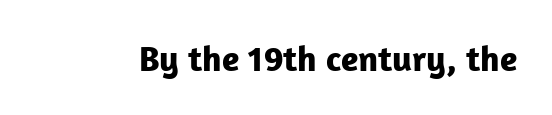
This sample uses plain, unmodified letter spacing. Examine the stroke ends and you'll find no serifs. Spacing verdict: proportional, widths tailored to each character. The specimen reads as upright at a glance.
